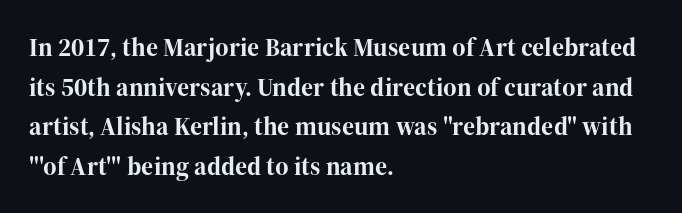
Q: Is the text bold? A: Yes.
Q: Is the text italic (slanted)? A: No, it is upright.
Q: Is the text underlined? A: No.
Q: How is the paragraph aligned? A: Left-aligned.
Q: Is the spacing between letters normal or unusually wide? A: Normal.
Q: Is the spacing between lines tight, normal or loose? A: Normal.
